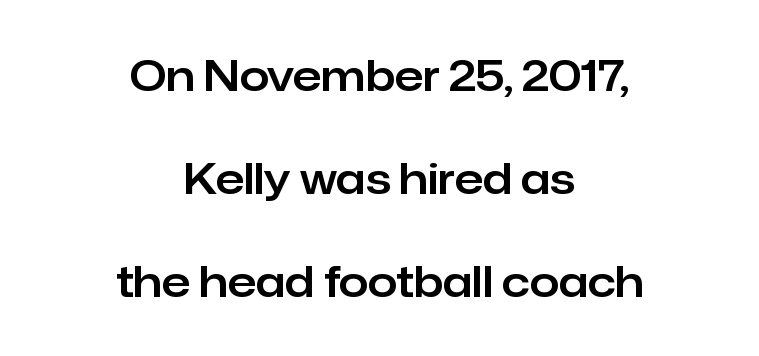
Q: Is the text italic (slanted)? A: No, it is upright.
Q: Is the typeface a serif or a sans-serif typeface? A: Sans-serif.
Q: Is the text underlined? A: No.
Q: How is the paragraph aligned? A: Centered.
Q: Is the spacing between letters normal or unusually wide? A: Normal.
Q: Is the spacing between lines tight, normal or loose? A: Loose.
Q: Width (condensed, normal, or wide)? A: Normal.
Q: Stroke contrast? A: Low.
Q: x-height? A: Medium.
Q: Monospaced? A: No.
